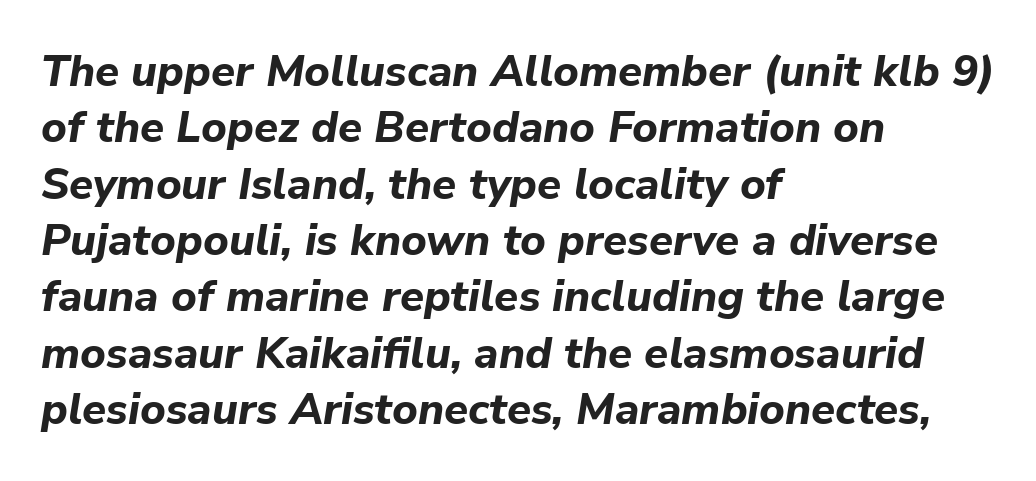
{"italic": "yes", "lean": "right", "slant_degrees": 9, "bold": "yes", "weight": "bold", "width": "normal", "stroke_contrast": "low", "x_height": "medium", "monospaced": "no", "underline": "no", "align": "left", "line_spacing": "normal", "line_spacing_ratio": 1.28, "letter_spacing": "normal", "letter_spacing_em": 0.0, "glyph_px": 44}
